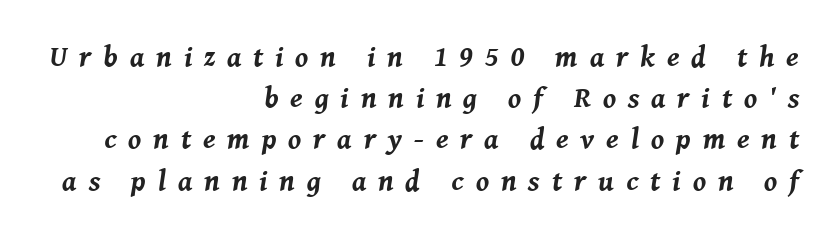
The rendering uses natural spacing where letterforms have individual widths. Quick note: italic. Does the weight exceed regular? Yes, all the way to bold. One glance says typical: line gaps are just what's usual. Loose tracking; the words dissolve into strings of separated letters. The strip under each line holds only bare page.
